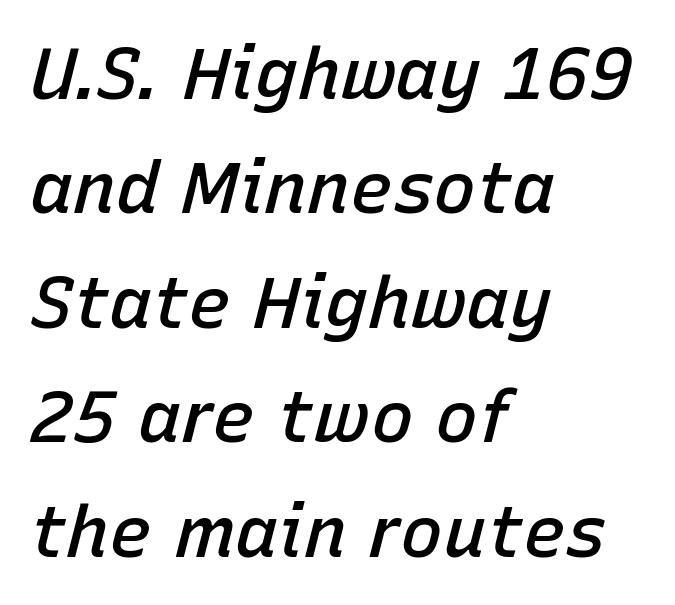
{"italic": "yes", "lean": "right", "slant_degrees": 15, "bold": "semi", "weight": "semibold", "width": "normal", "stroke_contrast": "low", "x_height": "medium", "monospaced": "no", "underline": "no", "align": "left", "line_spacing": "normal", "line_spacing_ratio": 1.59, "letter_spacing": "normal", "letter_spacing_em": 0.0, "glyph_px": 72}
